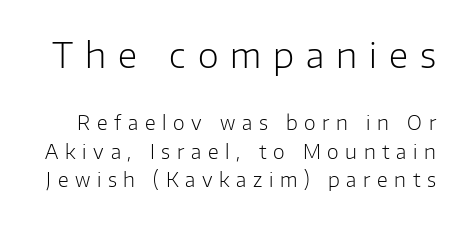
A roman cut, with each character standing at attention. Unlike a traditional serif, this face leaves its strokes unadorned. The initial chunk of copy outweighs the following chunk in type size. The passage shown is typed in a proportional face where columns would drift.
